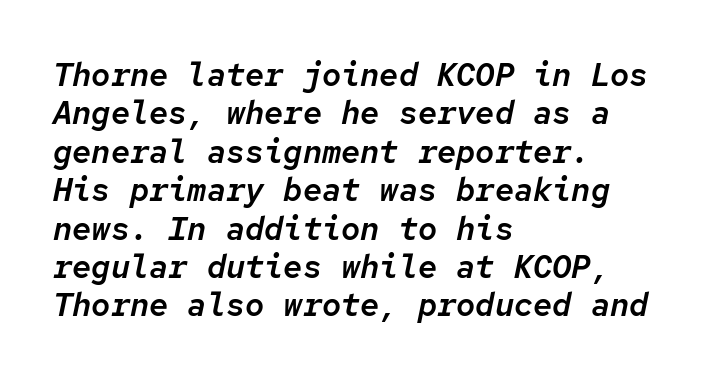
{"italic": "yes", "lean": "right", "slant_degrees": 12, "width": "normal", "stroke_contrast": "low", "x_height": "medium", "monospaced": "yes", "underline": "no", "align": "left", "line_spacing_ratio": 1.2, "letter_spacing": "normal", "letter_spacing_em": 0.0, "glyph_px": 32}
